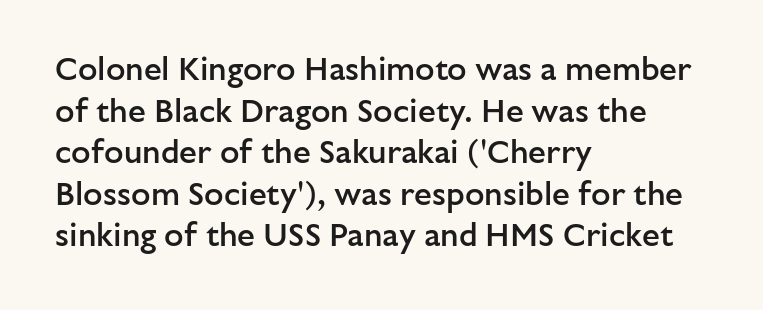
Q: Is the text bold? A: Semi-bold.
Q: Is the text italic (slanted)? A: No, it is upright.
Q: Is the typeface a serif or a sans-serif typeface? A: Sans-serif.
Q: Is the text underlined? A: No.
Q: How is the paragraph aligned? A: Left-aligned.
Q: Is the spacing between letters normal or unusually wide? A: Normal.
Q: Is the spacing between lines tight, normal or loose? A: Normal.
Q: Width (condensed, normal, or wide)? A: Normal.
Q: Stroke contrast? A: Low.
Q: x-height? A: Medium.
Q: Monospaced? A: No.
